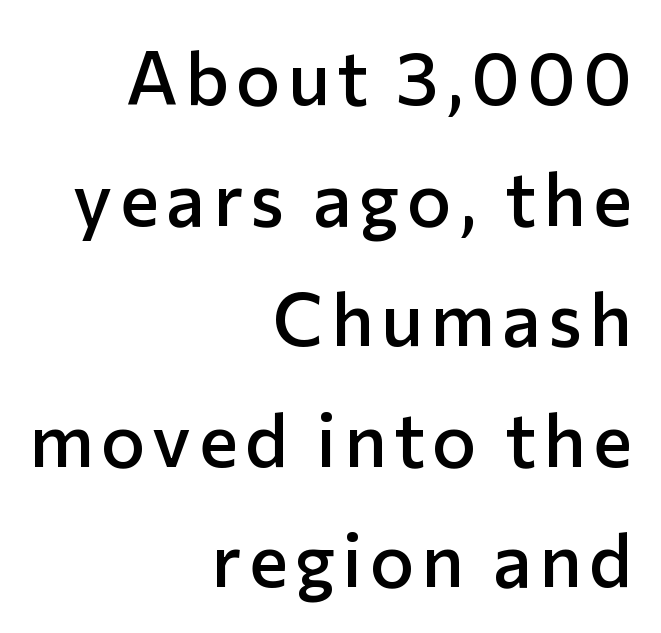
{"serif": "no", "italic": "no", "bold": "semi", "weight": "semibold", "width": "normal", "stroke_contrast": "low", "x_height": "medium", "monospaced": "no", "underline": "no", "align": "right", "line_spacing": "normal", "line_spacing_ratio": 1.63, "glyph_px": 74}
